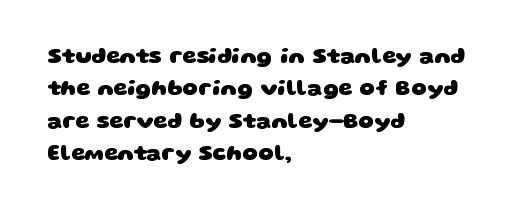
In CSS terms this would be text-align: left. Weight: bold. Tracking value appears to be zero — textbook default spacing. The passage shown stacks its lines at a standard gap.
